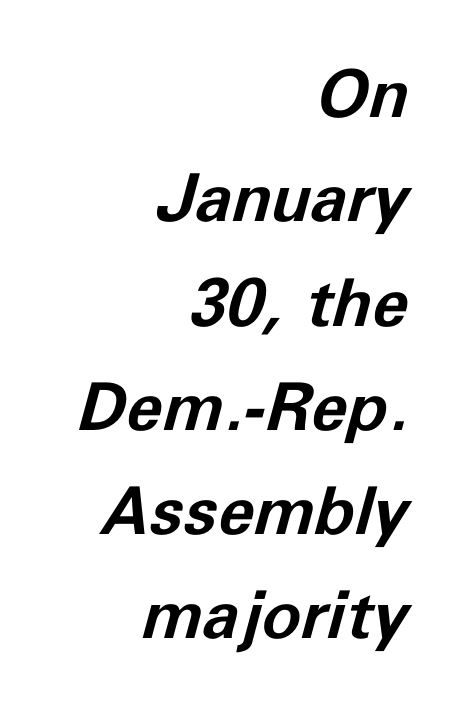
The image shows 66 px bold type, italic (leaning right); set right-aligned, normal line spacing (1.58x), normal letter spacing, not underlined; low stroke contrast and a medium x-height.
